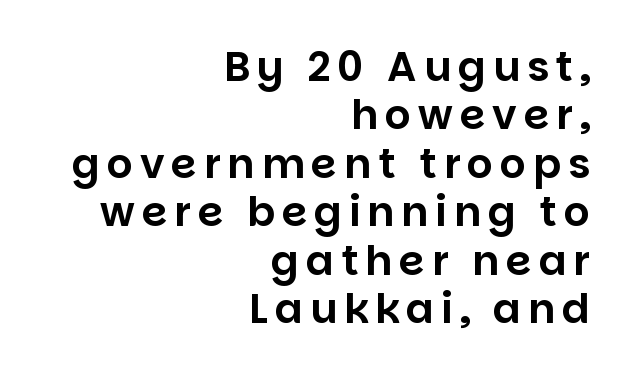
{"serif": "no", "italic": "no", "width": "normal", "stroke_contrast": "low", "x_height": "large", "monospaced": "no", "underline": "no", "align": "right", "line_spacing_ratio": 1.18, "glyph_px": 41}
